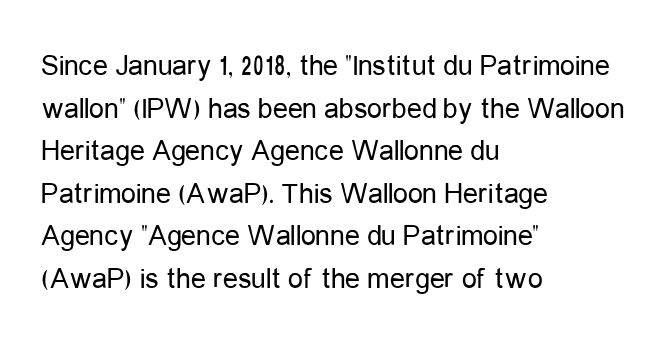
{"serif": "no", "italic": "no", "bold": "no", "weight": "regular", "width": "condensed", "stroke_contrast": "low", "x_height": "medium", "monospaced": "no", "underline": "no", "align": "left", "line_spacing": "normal", "line_spacing_ratio": 1.42, "letter_spacing": "normal", "letter_spacing_em": 0.0, "glyph_px": 30}
